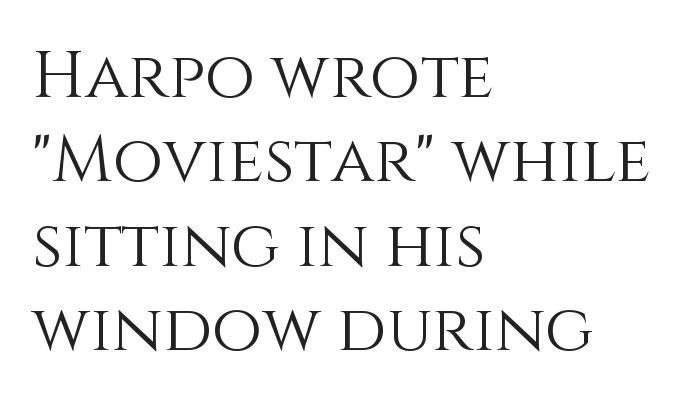
{"italic": "no", "bold": "no", "weight": "light", "width": "normal", "stroke_contrast": "medium", "x_height": "large", "monospaced": "no", "underline": "no", "align": "left", "line_spacing": "normal", "line_spacing_ratio": 1.3, "letter_spacing": "normal", "letter_spacing_em": 0.0, "glyph_px": 65}
